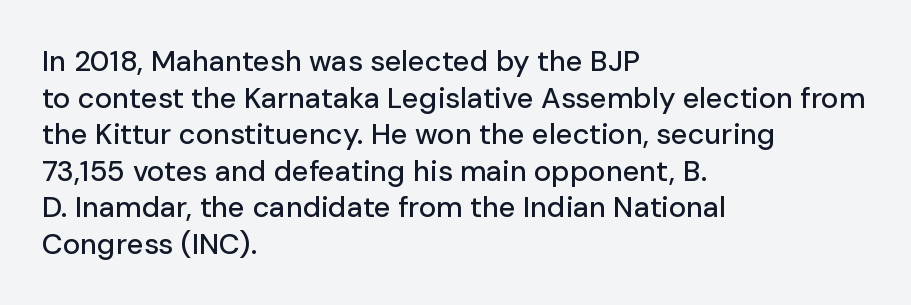
Q: Is the text italic (slanted)? A: No, it is upright.
Q: Is the typeface a serif or a sans-serif typeface? A: Sans-serif.
Q: Is the text underlined? A: No.
Q: How is the paragraph aligned? A: Left-aligned.
Q: Is the spacing between letters normal or unusually wide? A: Normal.
Q: Is the spacing between lines tight, normal or loose? A: Normal.
Q: Width (condensed, normal, or wide)? A: Normal.
Q: Stroke contrast? A: Low.
Q: x-height? A: Medium.
Q: Monospaced? A: No.
